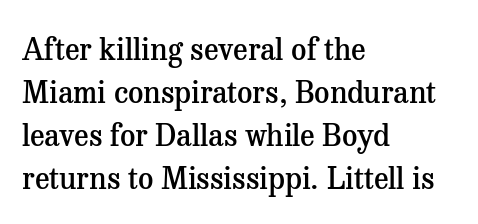
The characters display serif detailing at their extremities. Just letters on the line, the space beneath them empty. Moderately thickened strokes mark this as semibold type. You could not count columns in this text — the font is proportionally spaced. What stands out about the letter spacing? Nothing — it is the standard amount.
